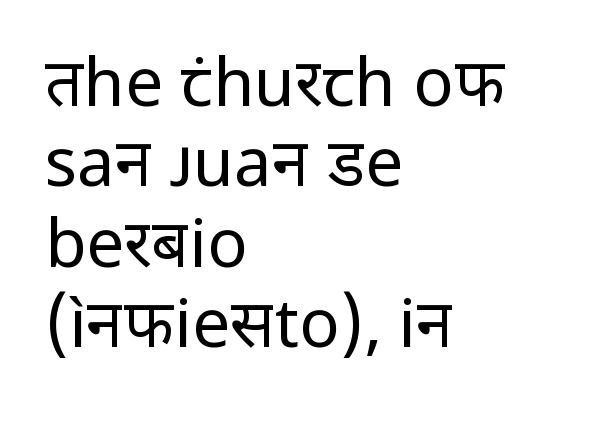
Q: Is the text bold? A: No.
Q: Is the text italic (slanted)? A: No, it is upright.
Q: Is the typeface a serif or a sans-serif typeface? A: Sans-serif.
Q: Is the text underlined? A: No.
Q: How is the paragraph aligned? A: Left-aligned.
Q: Is the spacing between letters normal or unusually wide? A: Normal.
Q: Width (condensed, normal, or wide)? A: Normal.
Q: Stroke contrast? A: Low.
Q: x-height? A: Medium.
Q: Monospaced? A: No.
